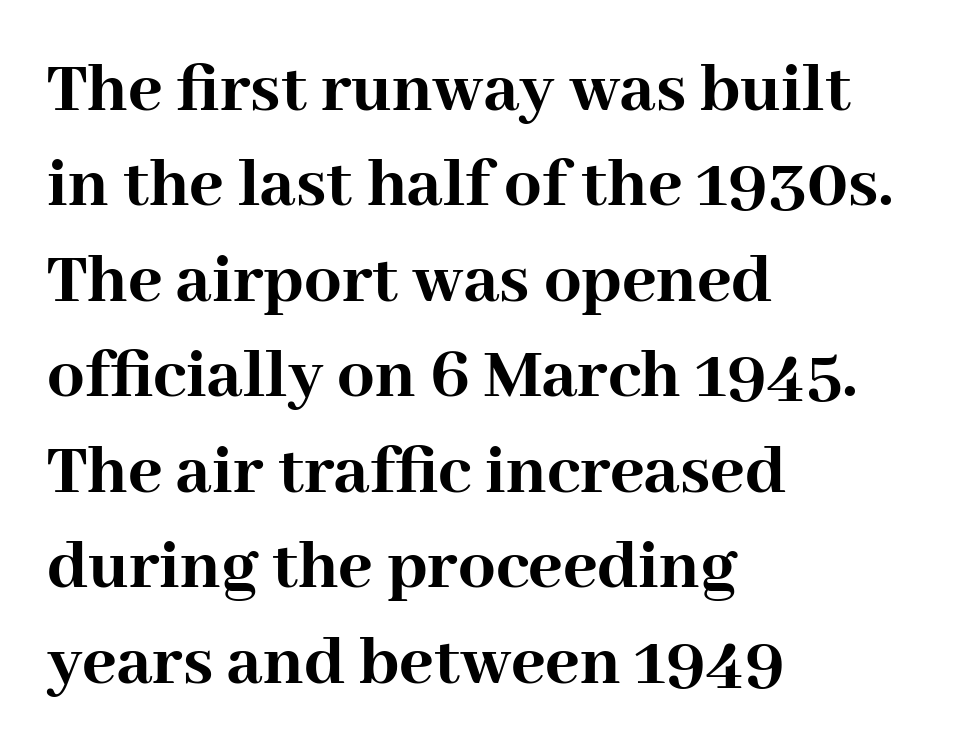
The image shows 74 px semibold serif type, upright; set left-aligned, normal line spacing (1.29x), normal letter spacing, not underlined; high stroke contrast and a medium x-height.
